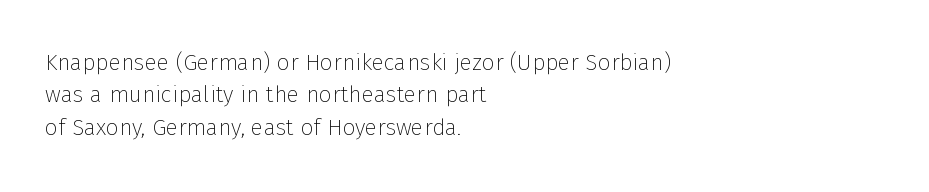
{"italic": "no", "bold": "no", "underline": "no", "align": "left", "line_spacing": "normal", "line_spacing_ratio": 1.41, "letter_spacing": "normal", "letter_spacing_em": 0.0, "glyph_px": 23}
